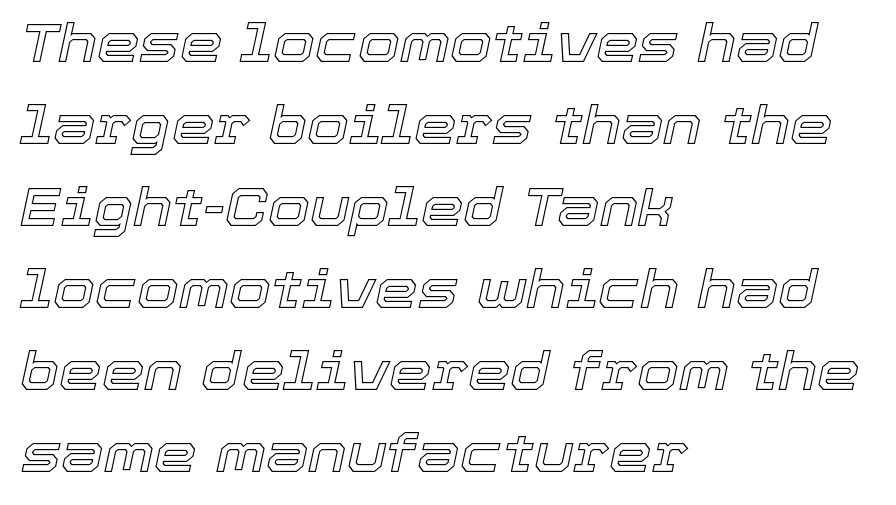
The image shows 54 px text type, italic (leaning right); set left-aligned, normal line spacing (1.52x), normal letter spacing, not underlined; a medium x-height.
